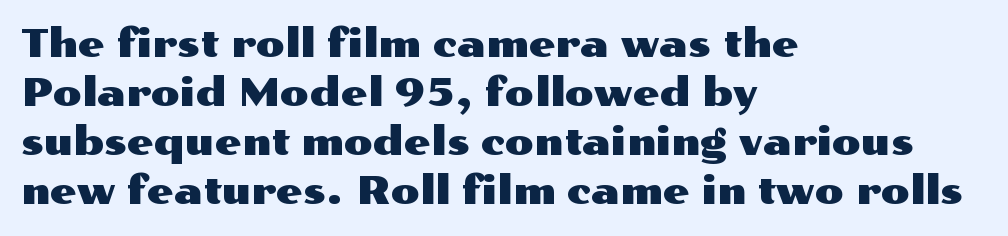
{"serif": "no", "italic": "no", "width": "wide", "stroke_contrast": "medium", "x_height": "medium", "monospaced": "no", "underline": "no", "align": "left", "line_spacing": "normal", "line_spacing_ratio": 1.29, "letter_spacing": "normal", "letter_spacing_em": 0.0, "glyph_px": 38}
